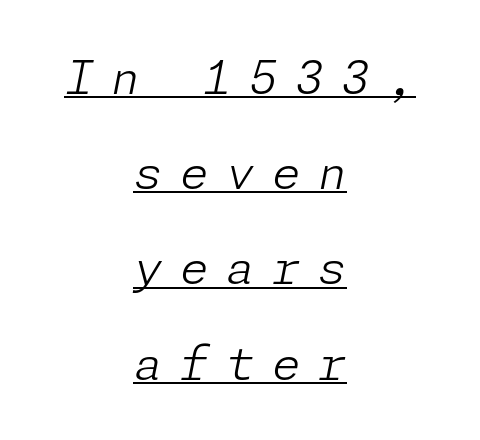
{"italic": "yes", "lean": "right", "slant_degrees": 11, "bold": "no", "weight": "light", "width": "normal", "stroke_contrast": "low", "x_height": "medium", "underline": "yes", "align": "center", "line_spacing": "loose", "line_spacing_ratio": 2.07, "letter_spacing": "wide", "letter_spacing_em": 0.38, "glyph_px": 46}
